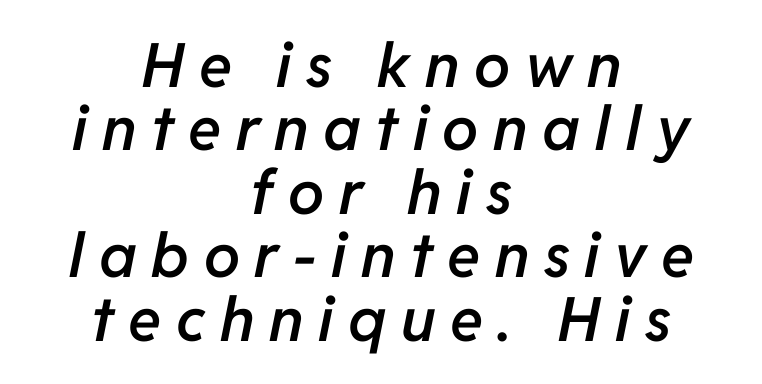
Q: Is the text bold? A: Semi-bold.
Q: Is the text italic (slanted)? A: Yes, it leans right by about 11 degrees.
Q: Is the text underlined? A: No.
Q: How is the paragraph aligned? A: Centered.
Q: Is the spacing between letters normal or unusually wide? A: Unusually wide.
Q: Is the spacing between lines tight, normal or loose? A: Tight.
Q: Width (condensed, normal, or wide)? A: Normal.
Q: Stroke contrast? A: Low.
Q: x-height? A: Medium.
Q: Monospaced? A: No.
